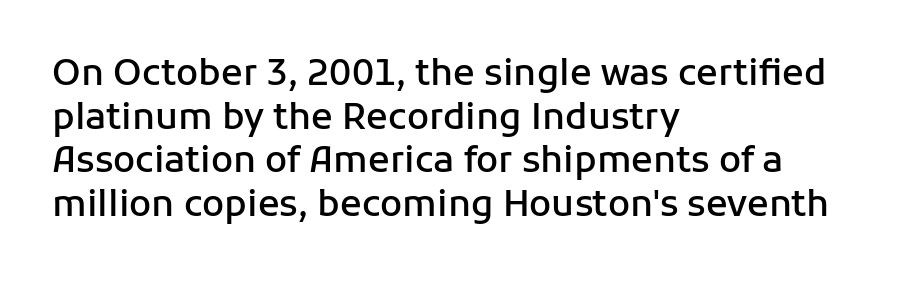
Summary of weight: moderately heavy, a semibold. Varying glyph widths throughout — classic text-font behaviour. The foot of each line stays bare and open. Designer's note — italics off, roman on. Letterform terminals end flat and unadorned throughout the passage.
